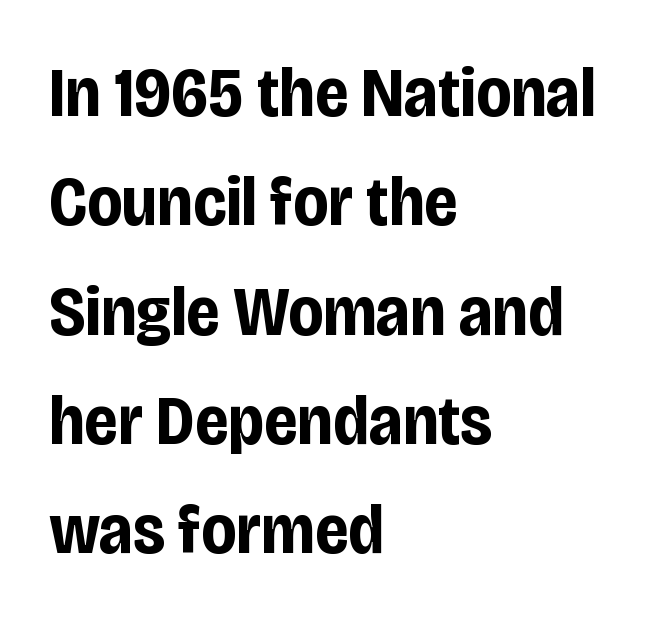
The image shows 71 px bold, condensed sans-serif type, upright; set left-aligned, normal line spacing (1.54x), normal letter spacing, not underlined; low stroke contrast and a large x-height.
